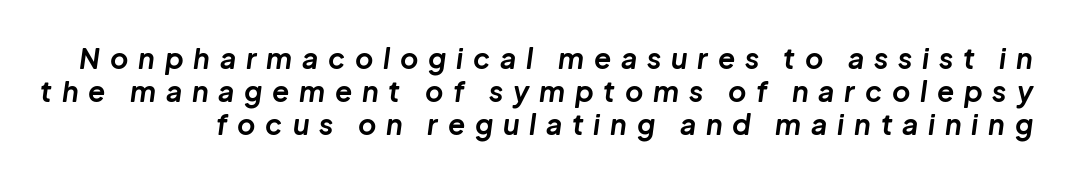
Q: Is the text bold? A: Yes.
Q: Is the text italic (slanted)? A: Yes, it leans right by about 8 degrees.
Q: Is the text underlined? A: No.
Q: Is the spacing between letters normal or unusually wide? A: Unusually wide.
Q: Width (condensed, normal, or wide)? A: Normal.
Q: Stroke contrast? A: Low.
Q: x-height? A: Medium.
Q: Monospaced? A: No.
